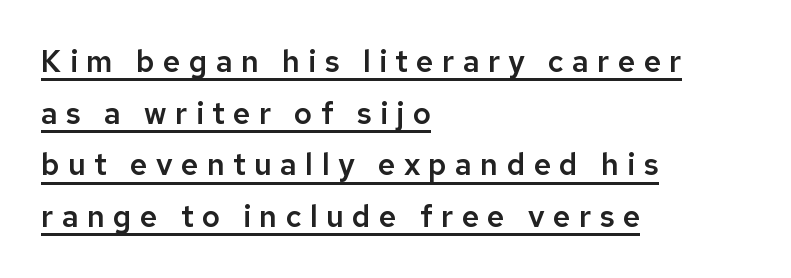
The image shows 30 px sans-serif type, upright; set left-aligned, line spacing 1.72x, unusually wide letter spacing (+0.28 em), underlined; low stroke contrast and a medium x-height.
